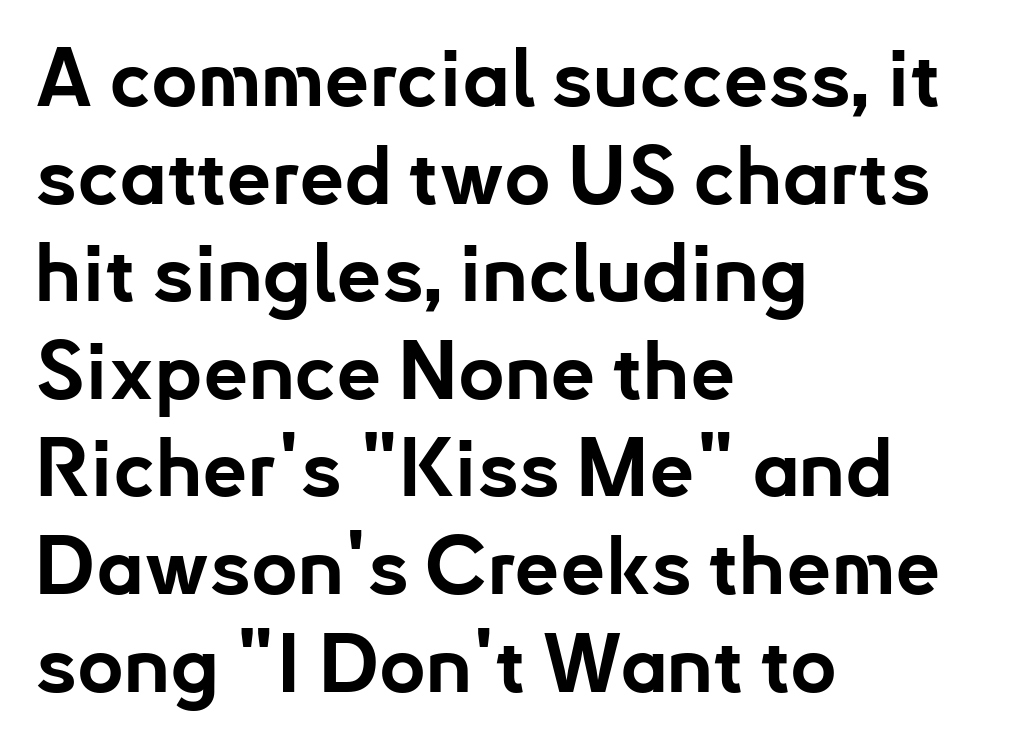
The image shows 80 px bold sans-serif type, upright; set left-aligned, line spacing 1.22x, normal letter spacing, not underlined; low stroke contrast and a small x-height.
